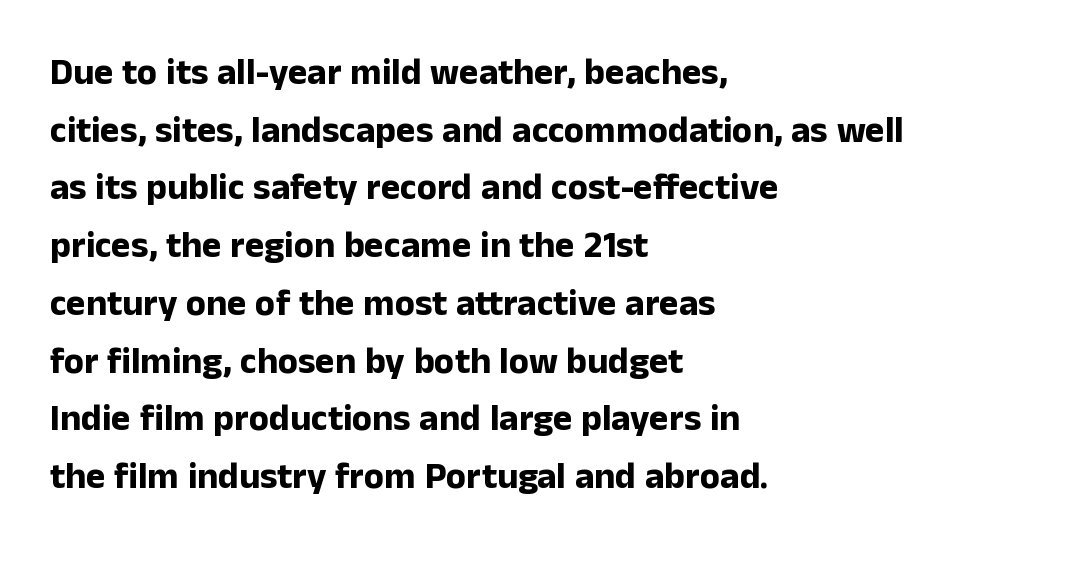
Q: Is the text bold? A: Yes.
Q: Is the text italic (slanted)? A: No, it is upright.
Q: Is the typeface a serif or a sans-serif typeface? A: Sans-serif.
Q: Is the text underlined? A: No.
Q: How is the paragraph aligned? A: Left-aligned.
Q: Is the spacing between letters normal or unusually wide? A: Normal.
Q: Is the spacing between lines tight, normal or loose? A: Normal.
Q: Width (condensed, normal, or wide)? A: Normal.
Q: Stroke contrast? A: Low.
Q: x-height? A: Medium.
Q: Monospaced? A: No.
